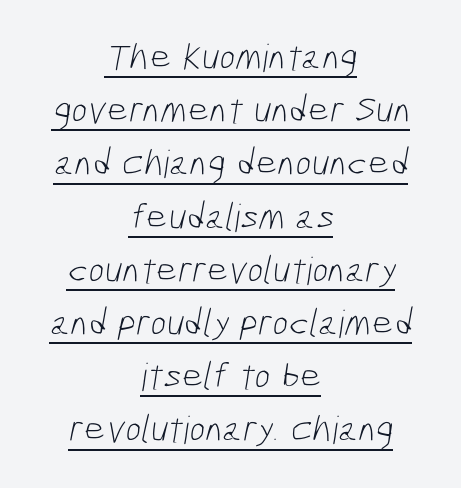
The image shows 38 px light, condensed sans-serif type; set centered, normal line spacing (1.4x), normal letter spacing, underlined; low stroke contrast and a medium x-height.
